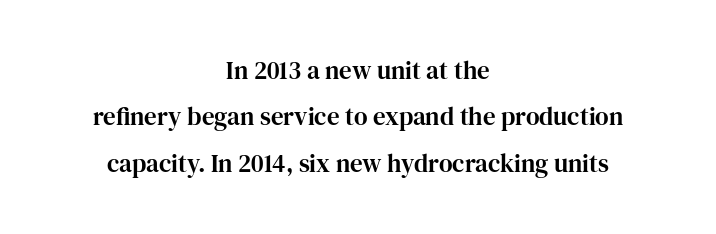
This sample uses plain, unmodified letter spacing. Only glyphs here, with clear space below each row. In CSS terms this would be text-align: center. The specimen reads as upright at a glance.
